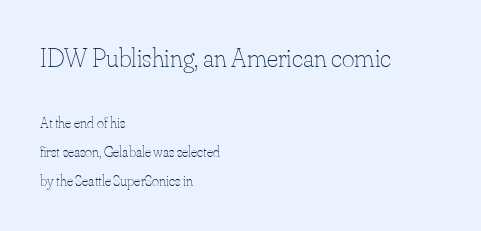
Vertical spacing — loose. Ink coverage per letter is moderate at most. Which chunk is bigger? The first one — the top block dwarfs the bottom. How are the letters spaced? Ordinarily, with no added tracking. Visually the block forms a straight wall on the left and a jagged coastline on the right. Do the letters lean? They stand straight.
